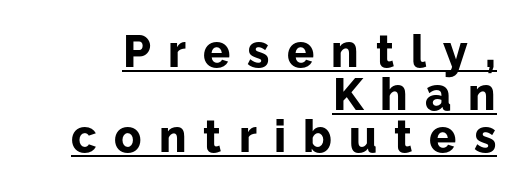
The image shows 45 px bold sans-serif type, upright; set right-aligned, tight line spacing (0.95x), unusually wide letter spacing (+0.38 em), underlined; low stroke contrast and a medium x-height.
